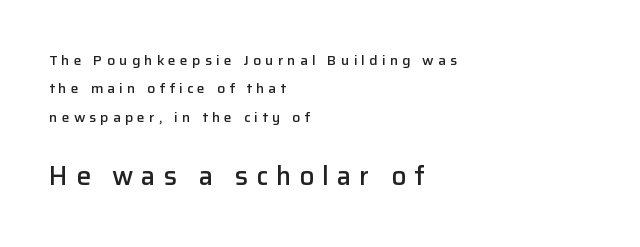
{"italic": "no", "bold": "semi", "underline": "no", "align": "left", "line_spacing": "loose", "line_spacing_ratio": 2.03, "letter_spacing": "wide", "letter_spacing_em": 0.3, "larger_block": "second", "size_ratio": 1.86, "glyph_px": 26}
